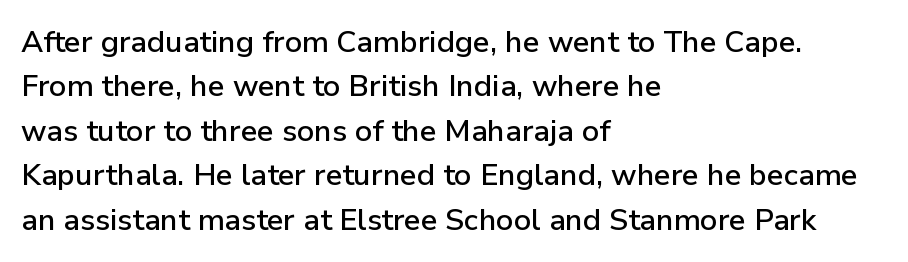
{"serif": "no", "italic": "no", "width": "normal", "stroke_contrast": "low", "x_height": "medium", "monospaced": "no", "underline": "no", "align": "left", "line_spacing": "normal", "line_spacing_ratio": 1.48, "letter_spacing": "normal", "letter_spacing_em": 0.0, "glyph_px": 30}
